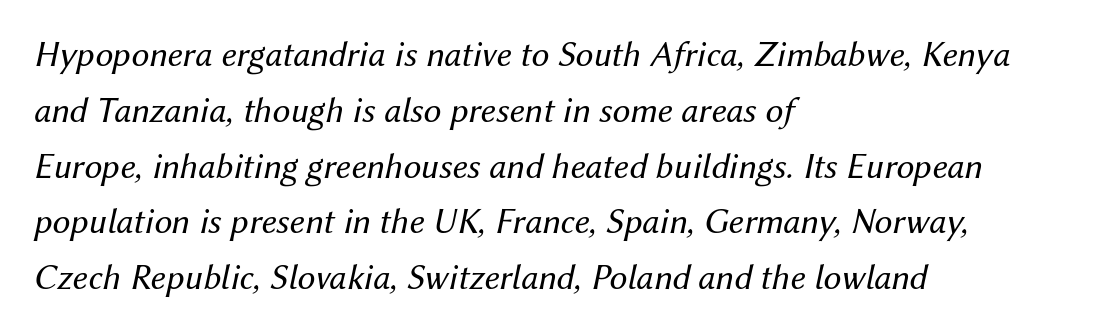
The image shows 36 px regular-weight type, italic (leaning right); set left-aligned, normal line spacing (1.55x), normal letter spacing, not underlined; medium stroke contrast and a medium x-height.
